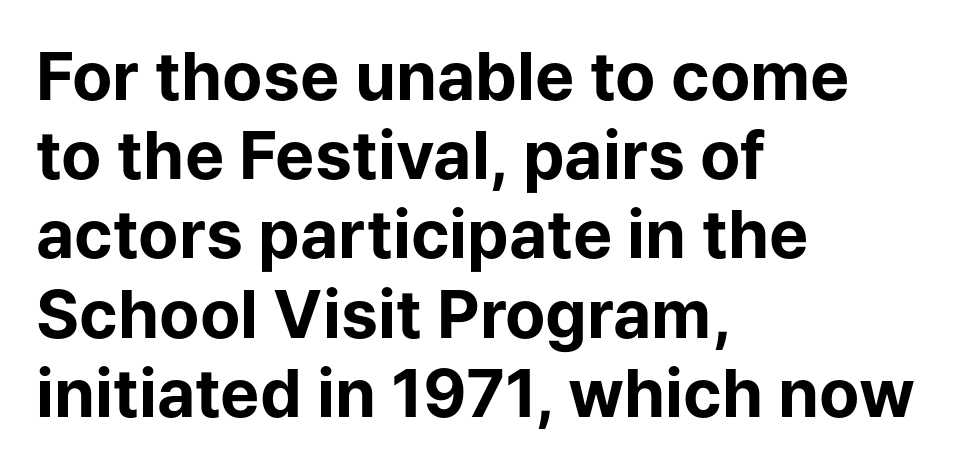
The image shows 66 px bold sans-serif type, upright; set left-aligned, line spacing 1.2x, normal letter spacing, not underlined; low stroke contrast and a medium x-height.
